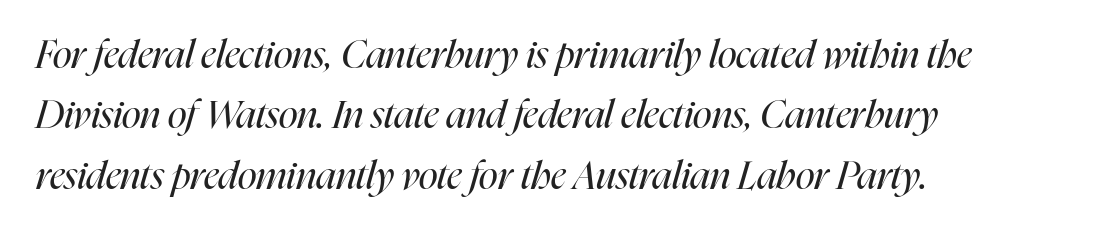
{"italic": "yes", "lean": "right", "slant_degrees": 16, "bold": "no", "weight": "regular", "width": "condensed", "stroke_contrast": "high", "x_height": "medium", "monospaced": "no", "underline": "no", "align": "left", "line_spacing": "normal", "line_spacing_ratio": 1.55, "letter_spacing": "normal", "letter_spacing_em": 0.0, "glyph_px": 39}
